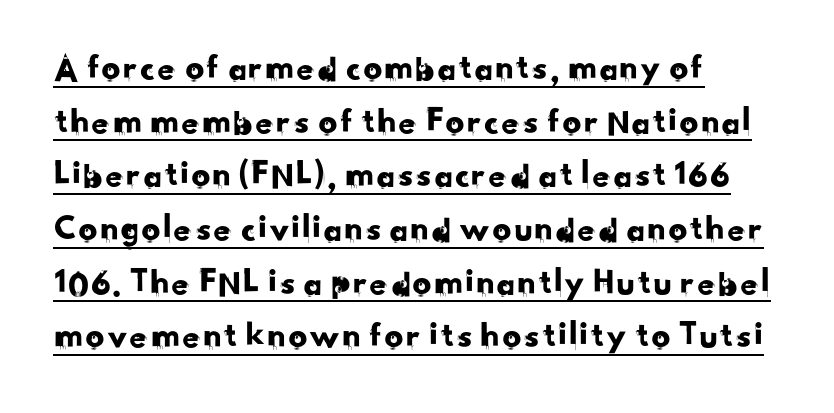
{"serif": "no", "width": "normal", "stroke_contrast": "low", "x_height": "small", "monospaced": "no", "underline": "yes", "align": "left", "line_spacing": "normal", "line_spacing_ratio": 1.45, "letter_spacing": "normal", "letter_spacing_em": 0.0, "glyph_px": 37}
